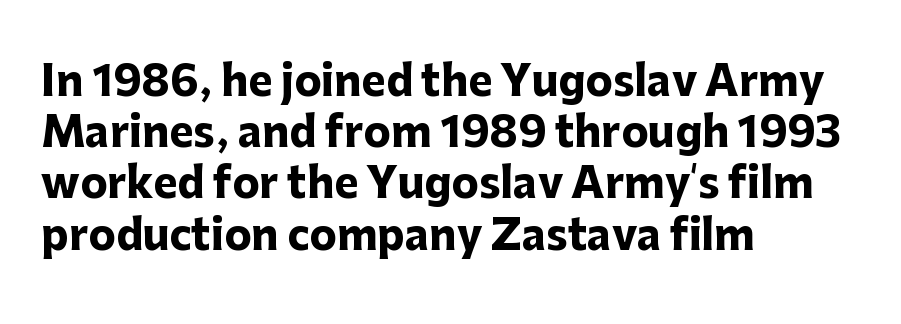
{"serif": "no", "italic": "no", "bold": "yes", "weight": "heavy", "width": "normal", "stroke_contrast": "low", "x_height": "medium", "monospaced": "no", "underline": "no", "align": "left", "line_spacing": "normal", "line_spacing_ratio": 1.25, "letter_spacing": "normal", "letter_spacing_em": 0.0, "glyph_px": 41}
